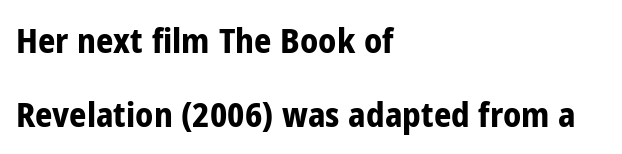
The image shows 34 px bold, condensed sans-serif type, upright; set left-aligned, loose line spacing (2.19x), normal letter spacing, not underlined; low stroke contrast and a medium x-height.
